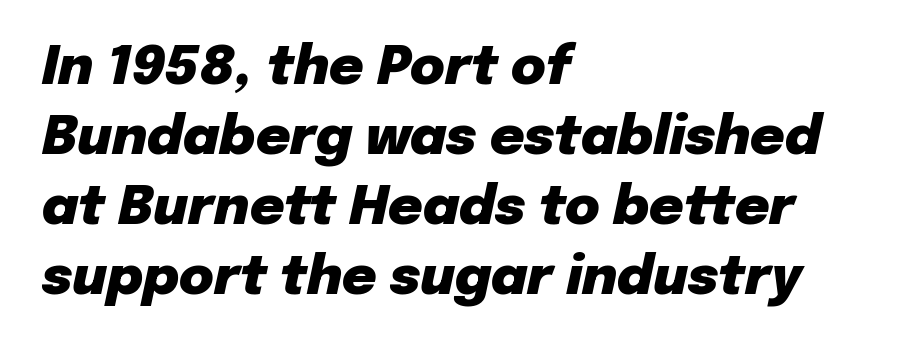
The image shows 53 px heavy type, italic (leaning right); set left-aligned, normal line spacing (1.32x), normal letter spacing, not underlined; low stroke contrast and a medium x-height.
